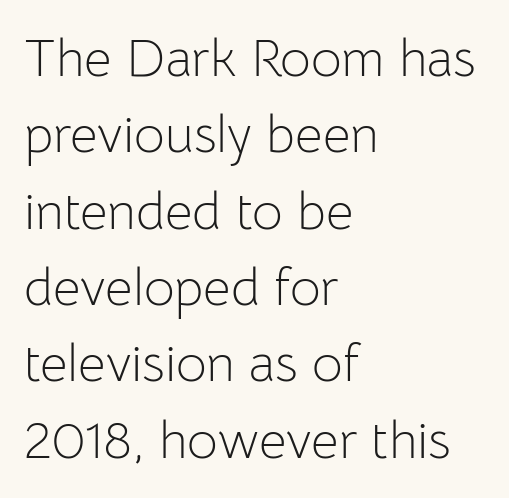
Q: Is the text bold? A: No.
Q: Is the text italic (slanted)? A: No, it is upright.
Q: Is the typeface a serif or a sans-serif typeface? A: Sans-serif.
Q: Is the text underlined? A: No.
Q: How is the paragraph aligned? A: Left-aligned.
Q: Is the spacing between letters normal or unusually wide? A: Normal.
Q: Is the spacing between lines tight, normal or loose? A: Normal.
Q: Width (condensed, normal, or wide)? A: Normal.
Q: Stroke contrast? A: Low.
Q: x-height? A: Medium.
Q: Monospaced? A: No.
